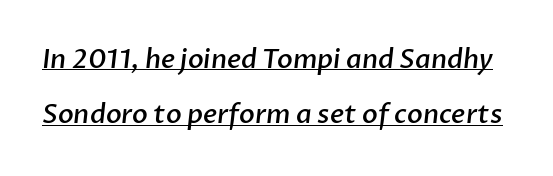
Q: Is the text bold? A: Semi-bold.
Q: Is the text underlined? A: Yes.
Q: Is the spacing between letters normal or unusually wide? A: Normal.
Q: Is the spacing between lines tight, normal or loose? A: Loose.
